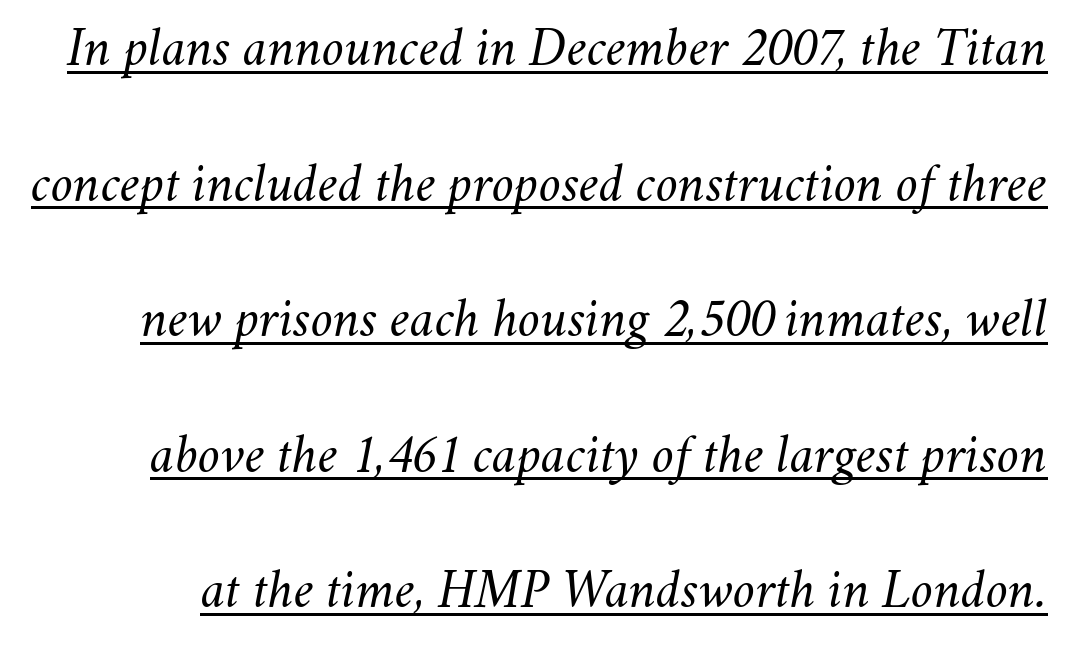
{"italic": "yes", "lean": "right", "slant_degrees": 11, "bold": "no", "weight": "light", "width": "normal", "stroke_contrast": "medium", "x_height": "small", "monospaced": "no", "underline": "yes", "line_spacing": "loose", "line_spacing_ratio": 2.42, "letter_spacing": "normal", "letter_spacing_em": 0.0, "glyph_px": 56}
